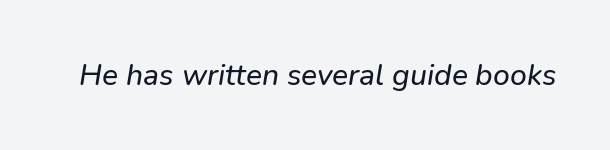
This is oblique type, the kind used for emphasis or titles. These lines are rendered in a variable-pitch font. Look at the tracking — it's just the regular setting, nothing added. Quick note: underline off.
